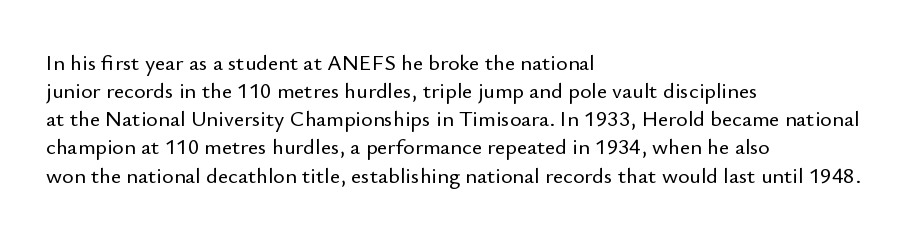
The image shows 22 px text type, upright; set left-aligned, normal line spacing (1.28x), normal letter spacing, not underlined.
